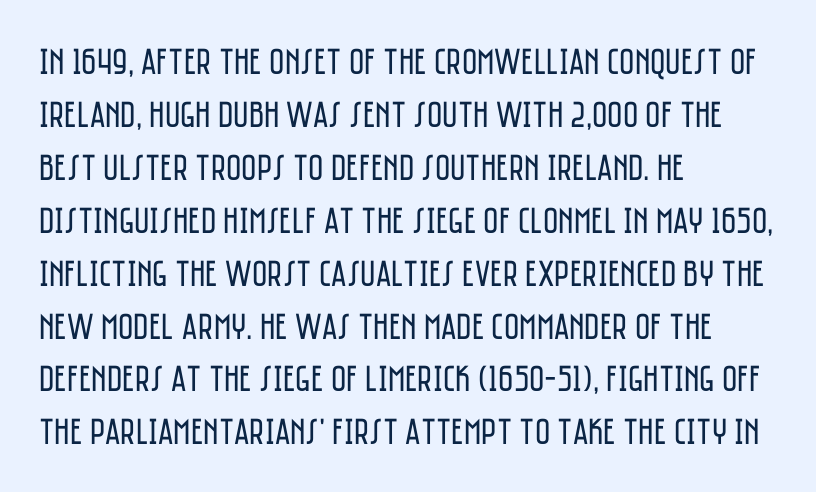
Q: Is the text bold? A: No.
Q: Is the text italic (slanted)? A: No, it is upright.
Q: Is the typeface a serif or a sans-serif typeface? A: Sans-serif.
Q: Is the text underlined? A: No.
Q: How is the paragraph aligned? A: Left-aligned.
Q: Is the spacing between letters normal or unusually wide? A: Normal.
Q: Is the spacing between lines tight, normal or loose? A: Normal.
Q: Width (condensed, normal, or wide)? A: Condensed.
Q: Stroke contrast? A: Low.
Q: x-height? A: Large.
Q: Monospaced? A: No.
